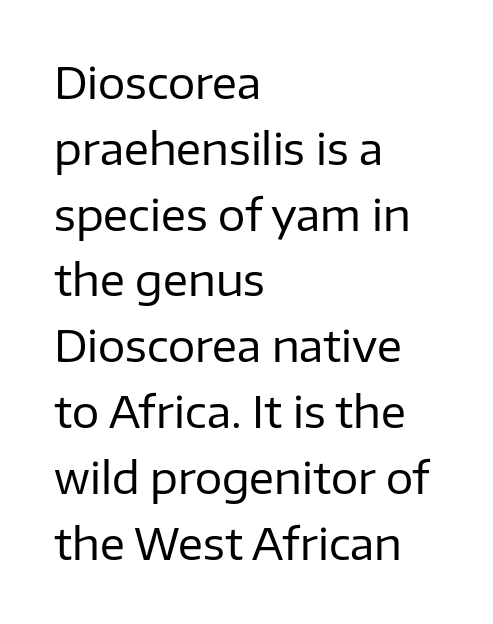
The image shows 43 px regular-weight sans-serif type, upright; set left-aligned, normal line spacing (1.53x), normal letter spacing, not underlined; low stroke contrast and a medium x-height.
